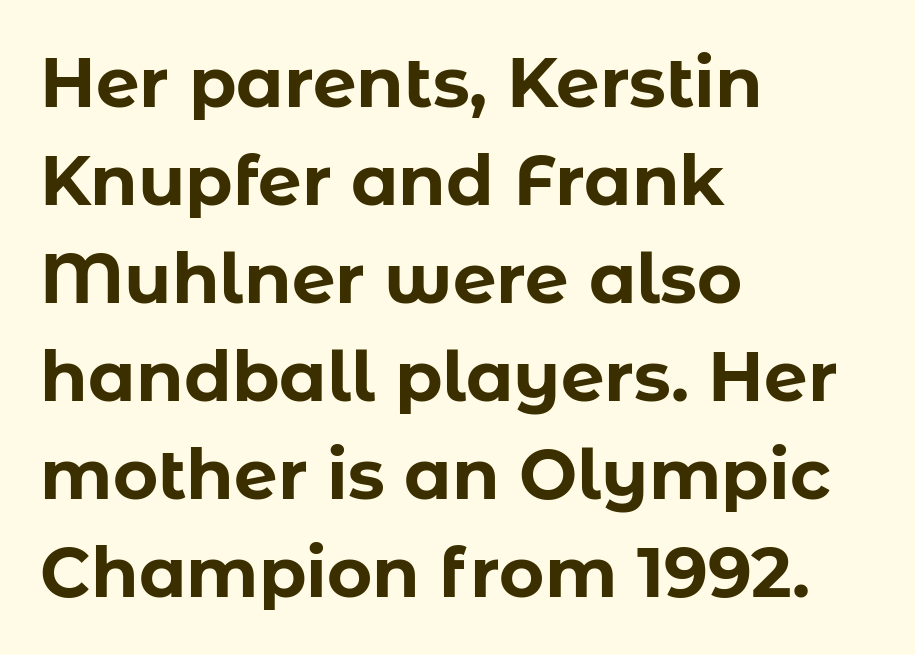
Q: Is the text bold? A: Yes.
Q: Is the text italic (slanted)? A: No, it is upright.
Q: Is the typeface a serif or a sans-serif typeface? A: Sans-serif.
Q: Is the text underlined? A: No.
Q: How is the paragraph aligned? A: Left-aligned.
Q: Is the spacing between letters normal or unusually wide? A: Normal.
Q: Is the spacing between lines tight, normal or loose? A: Normal.
Q: Width (condensed, normal, or wide)? A: Normal.
Q: Stroke contrast? A: Low.
Q: x-height? A: Medium.
Q: Monospaced? A: No.
